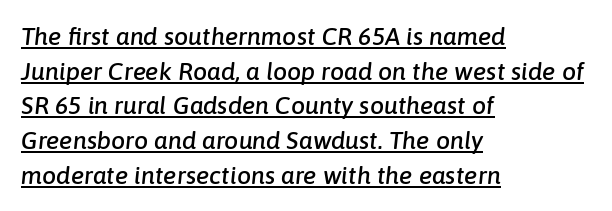
{"italic": "yes", "lean": "right", "slant_degrees": 6, "underline": "yes", "align": "left", "line_spacing": "normal", "line_spacing_ratio": 1.39, "letter_spacing": "normal", "letter_spacing_em": 0.0, "glyph_px": 25}
